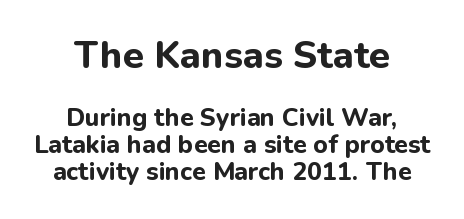
Here the first block reads like a headline and the second like body copy. You'd pick this weight for a headline — it's a proper bold. Unlike italic type, these characters show no tilt at all. Line starts and ends both wander, symmetrically.
